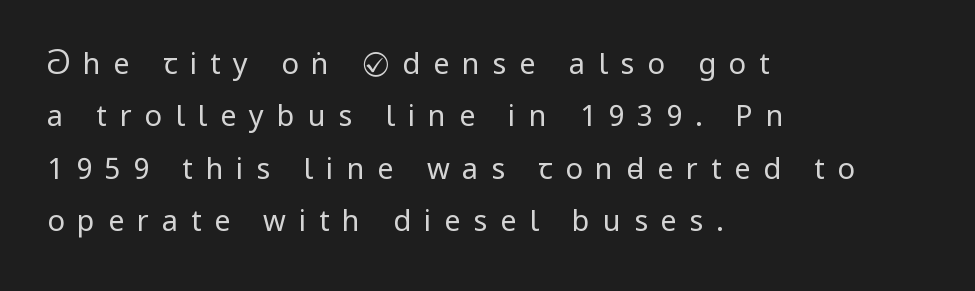
Q: Is the text bold? A: No.
Q: Is the text italic (slanted)? A: No, it is upright.
Q: Is the typeface a serif or a sans-serif typeface? A: Sans-serif.
Q: Is the text underlined? A: No.
Q: How is the paragraph aligned? A: Left-aligned.
Q: Is the spacing between letters normal or unusually wide? A: Unusually wide.
Q: Width (condensed, normal, or wide)? A: Condensed.
Q: Stroke contrast? A: Low.
Q: x-height? A: Large.
Q: Monospaced? A: No.
